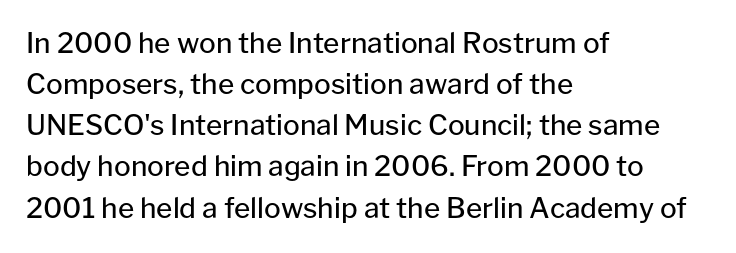
The rag falls on the right side of this text block. Letters rest on an invisible, unmarked baseline. This is roman type, the default non-slanted kind. Compared with typical body copy, the letter spacing here is the same.
